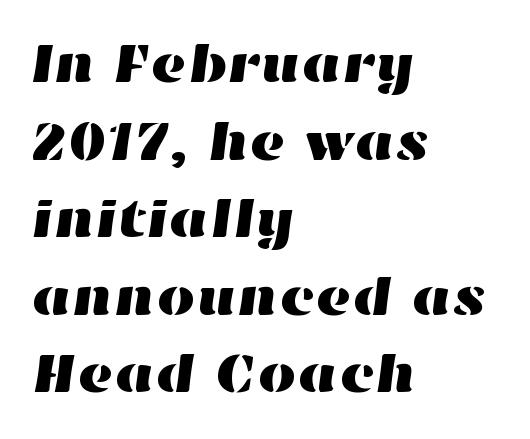
Q: Is the text underlined? A: No.
Q: How is the paragraph aligned? A: Left-aligned.
Q: Is the spacing between letters normal or unusually wide? A: Normal.
Q: Is the spacing between lines tight, normal or loose? A: Normal.
Q: Width (condensed, normal, or wide)? A: Wide.
Q: Stroke contrast? A: High.
Q: x-height? A: Medium.
Q: Monospaced? A: No.
